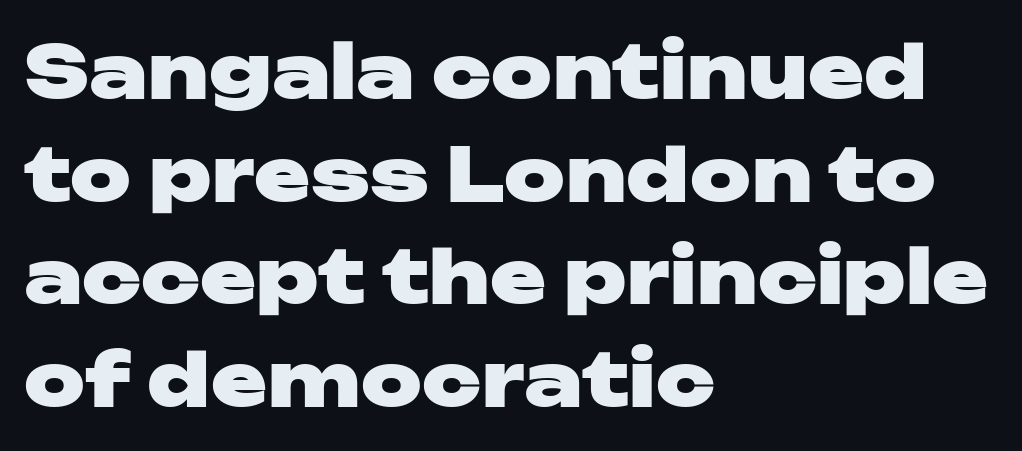
{"serif": "no", "italic": "no", "bold": "yes", "weight": "heavy", "width": "wide", "stroke_contrast": "low", "x_height": "medium", "monospaced": "no", "underline": "no", "align": "left", "line_spacing": "normal", "line_spacing_ratio": 1.37, "letter_spacing": "normal", "letter_spacing_em": 0.0, "glyph_px": 75}
